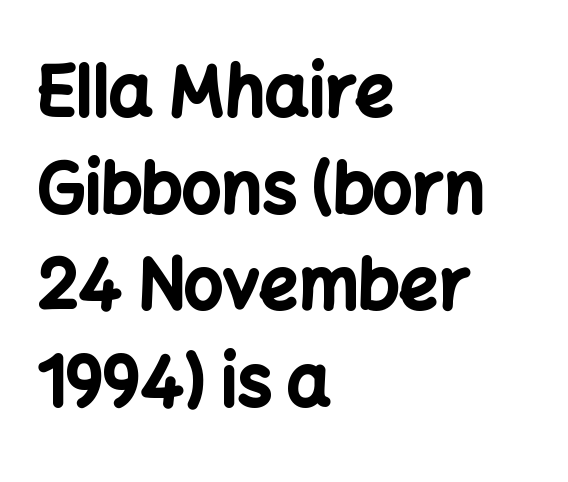
The image shows 69 px bold sans-serif type, upright; set left-aligned, normal line spacing (1.4x), normal letter spacing, not underlined; low stroke contrast and a medium x-height.
